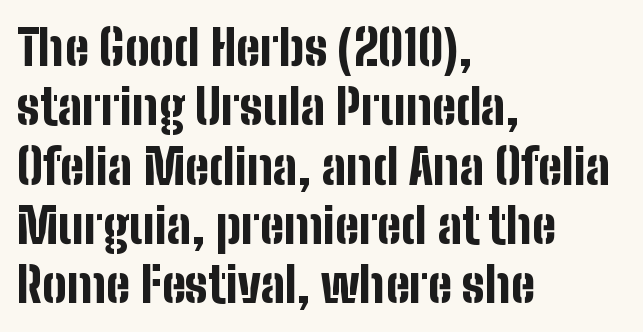
No word sits above an underline. Nothing unusual about the tracking: characters are spaced as the font intends. You can tell from the bare stems that sans-serif type was used. Character widths vary here, with narrow letters taking less room than wide ones. These lines stack with their left ends in a neat column. It's the straight-up-and-down kind of type.
